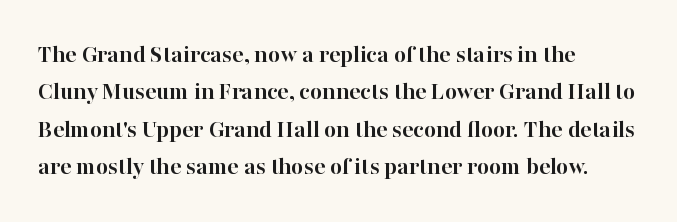
The image shows 26 px bold type, upright; set left-aligned, normal line spacing (1.44x), normal letter spacing, not underlined.
